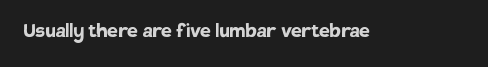
What stands out about the letter spacing? Nothing — it is the standard amount. Upright lettering throughout. Bold? Absolutely — the strokes are thick and heavy. The glyphs are unaccompanied by any horizontal stroke below them.
